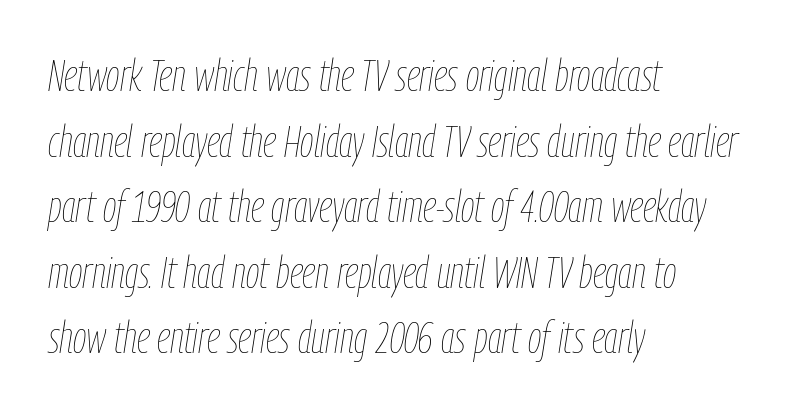
Quick note: underline off. Weight class: somewhere from thin through regular. Character widths vary here, with narrow letters taking less room than wide ones. Is the block centered? No — it sits flush against the left margin. The face used here has a pronounced slope to its letters.
